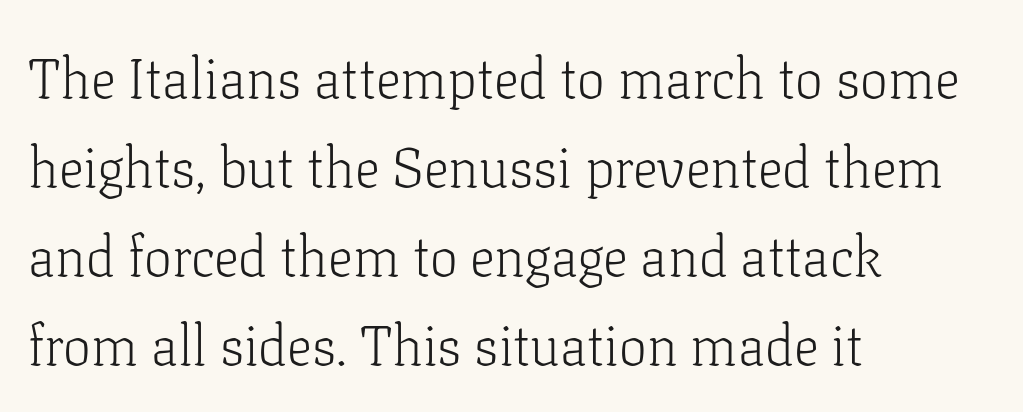
It's the straight-up-and-down kind of type. Check the space under the baseline: it is left empty. The letters look calm and open, with moderate or lighter stems. The rendering uses natural spacing where letterforms have individual widths. Yep, those are serifs on the letters.
